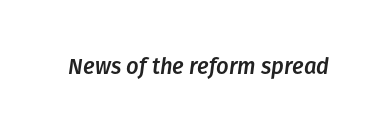
Q: Is the text italic (slanted)? A: Yes, it leans right by about 8 degrees.
Q: Is the text underlined? A: No.
Q: Is the spacing between letters normal or unusually wide? A: Normal.
